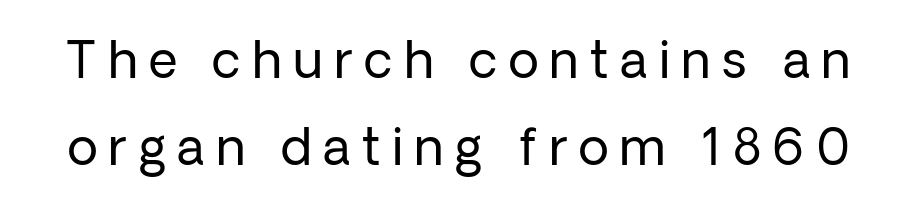
Someone cranked the tracking dial way up on this one. Nothing sits at the stroke ends, so this counts as sans-serif. Posture: upright roman. Plain, unruled lines of type. Vertical stems look standard width or narrower in stroke.
